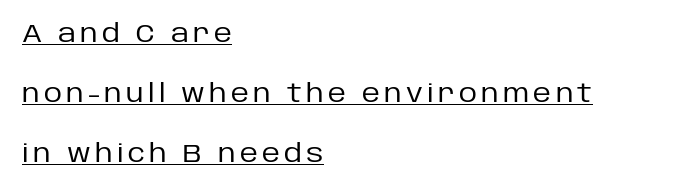
Students, observe: this is what heavily led, spacious text looks like. Compared with a centered layout, this one pins lines to the left instead. You can tell it's not italic because the verticals are truly vertical. This is not heavy type; no bold has been used.
